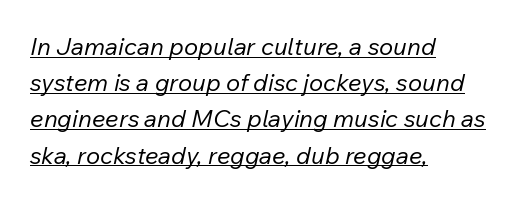
The image shows 24 px text type, italic (leaning right); set left-aligned, normal line spacing (1.51x), normal letter spacing, underlined.
